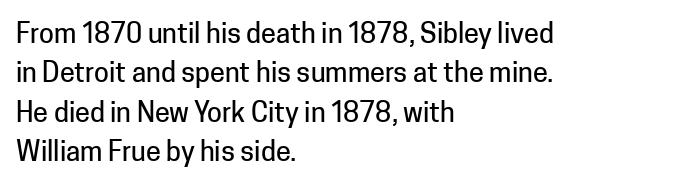
Q: Is the text italic (slanted)? A: No, it is upright.
Q: Is the text underlined? A: No.
Q: How is the paragraph aligned? A: Left-aligned.
Q: Is the spacing between letters normal or unusually wide? A: Normal.
Q: Is the spacing between lines tight, normal or loose? A: Normal.
